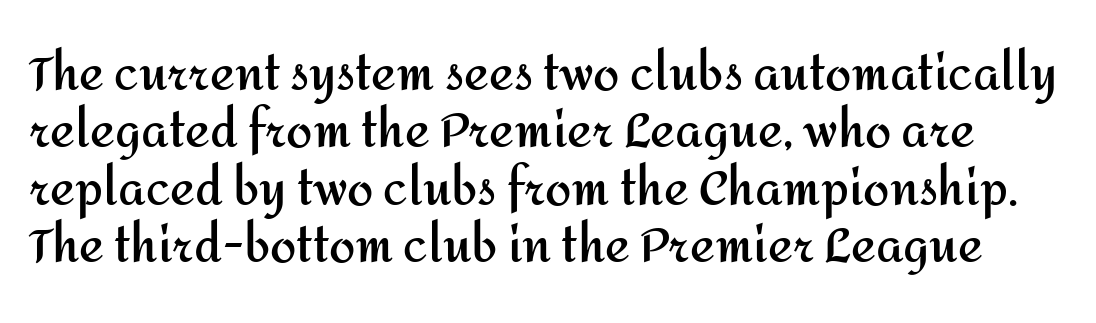
Italic: no, the glyphs are upright roman. What stands out about the letter spacing? Nothing — it is the standard amount. Each letter keeps its own natural width here, so spacing adapts to shape. Font category for this specimen: sans-serif.
